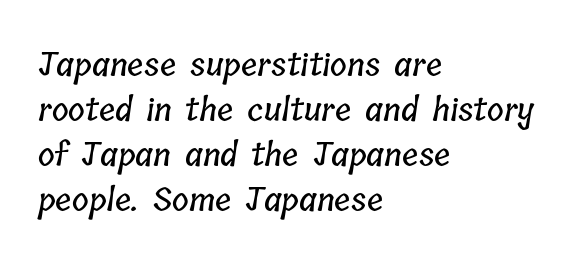
{"width": "condensed", "stroke_contrast": "low", "x_height": "medium", "monospaced": "no", "underline": "no", "align": "left", "line_spacing": "normal", "line_spacing_ratio": 1.41, "letter_spacing": "normal", "letter_spacing_em": 0.0, "glyph_px": 32}
